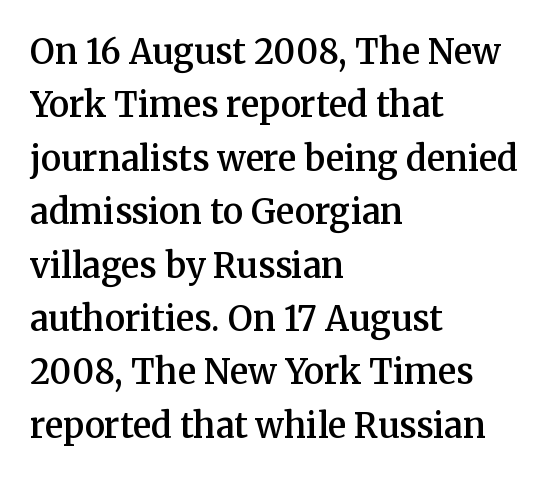
The image shows 34 px semibold serif type, upright; set left-aligned, normal line spacing (1.57x), normal letter spacing, not underlined; medium stroke contrast and a medium x-height.
